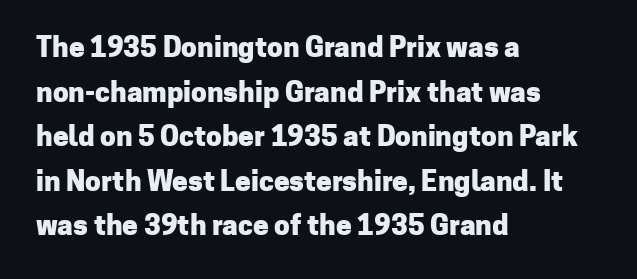
{"serif": "no", "italic": "no", "bold": "yes", "weight": "heavy", "width": "normal", "stroke_contrast": "low", "x_height": "medium", "monospaced": "no", "underline": "no", "align": "left", "line_spacing": "normal", "line_spacing_ratio": 1.59, "letter_spacing": "normal", "letter_spacing_em": 0.0, "glyph_px": 28}
